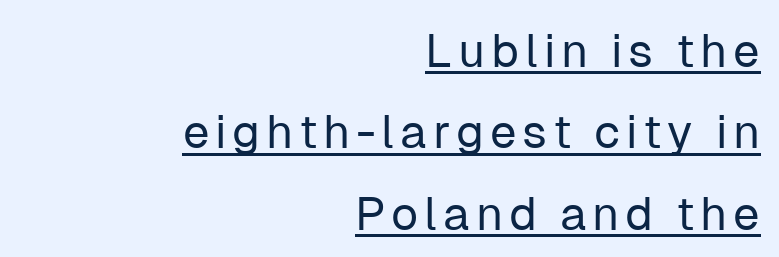
Q: Is the text bold? A: No.
Q: Is the text italic (slanted)? A: No, it is upright.
Q: Is the typeface a serif or a sans-serif typeface? A: Sans-serif.
Q: Is the text underlined? A: Yes.
Q: How is the paragraph aligned? A: Right-aligned.
Q: Width (condensed, normal, or wide)? A: Normal.
Q: Stroke contrast? A: Low.
Q: x-height? A: Medium.
Q: Monospaced? A: No.
